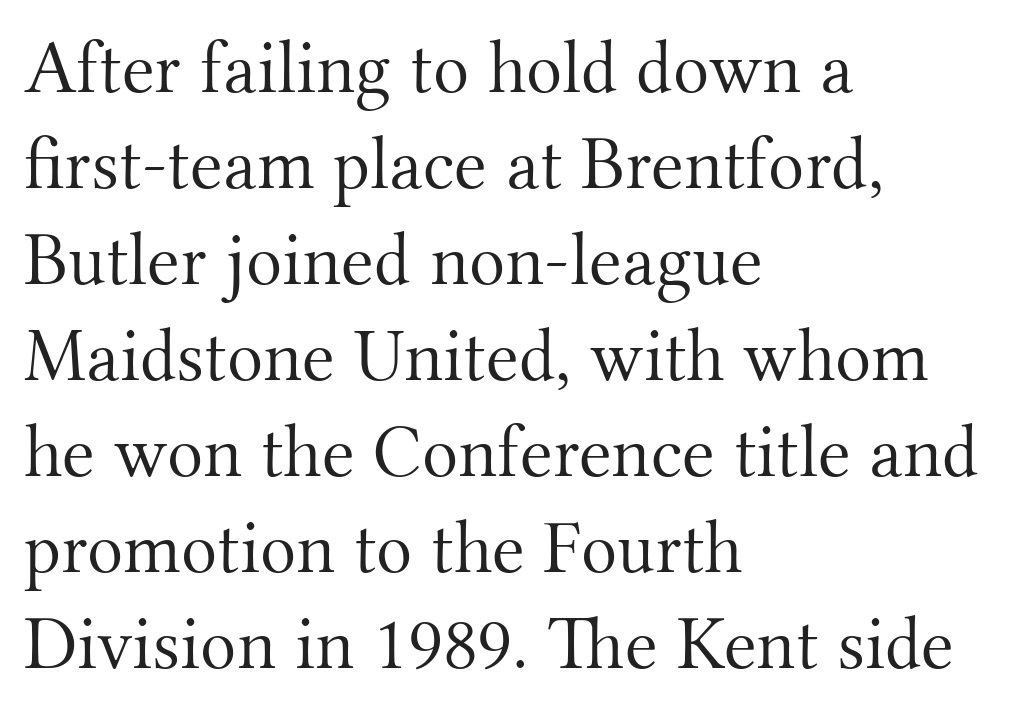
{"serif": "yes", "italic": "no", "bold": "no", "weight": "light", "width": "normal", "stroke_contrast": "medium", "x_height": "small", "monospaced": "no", "underline": "no", "align": "left", "line_spacing": "normal", "line_spacing_ratio": 1.28, "letter_spacing": "normal", "letter_spacing_em": 0.0, "glyph_px": 75}
